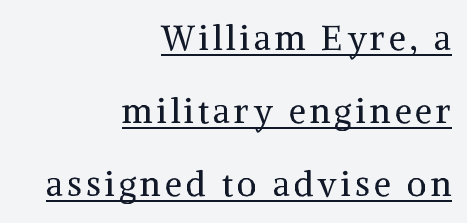
The image shows 34 px regular-weight serif type, upright; set right-aligned, loose line spacing (2.15x), underlined; medium stroke contrast and a medium x-height.
